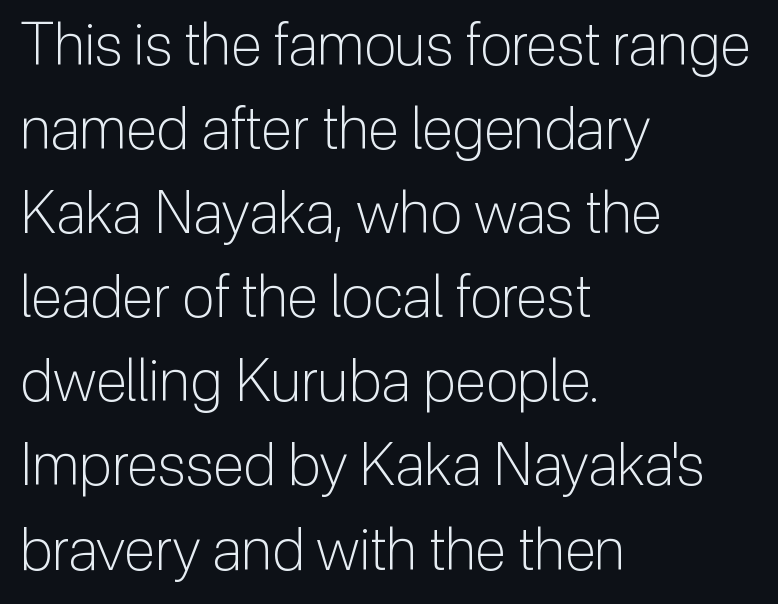
Q: Is the text bold? A: No.
Q: Is the text italic (slanted)? A: No, it is upright.
Q: Is the typeface a serif or a sans-serif typeface? A: Sans-serif.
Q: Is the text underlined? A: No.
Q: How is the paragraph aligned? A: Left-aligned.
Q: Is the spacing between letters normal or unusually wide? A: Normal.
Q: Is the spacing between lines tight, normal or loose? A: Normal.
Q: Width (condensed, normal, or wide)? A: Normal.
Q: Stroke contrast? A: Low.
Q: x-height? A: Medium.
Q: Monospaced? A: No.
